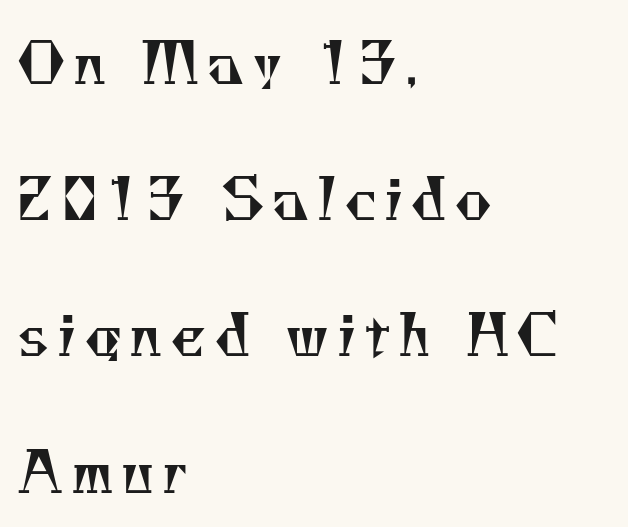
The area under the type is left untouched. Is this a fixed-width face? No — the glyphs have proportional, varying widths. The line-height multiplier appears high, well above default. On a weight scale, this lands at 450 or below. Look at the bottom of the vertical strokes: they flare into serifs here. The ragged edge is on the right, which tells us the setting is flush left.
